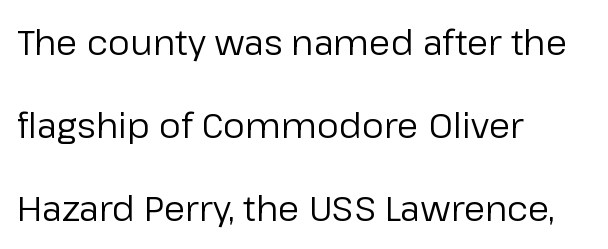
Q: Is the text bold? A: No.
Q: Is the text italic (slanted)? A: No, it is upright.
Q: Is the typeface a serif or a sans-serif typeface? A: Sans-serif.
Q: Is the text underlined? A: No.
Q: How is the paragraph aligned? A: Left-aligned.
Q: Is the spacing between letters normal or unusually wide? A: Normal.
Q: Is the spacing between lines tight, normal or loose? A: Loose.
Q: Width (condensed, normal, or wide)? A: Normal.
Q: Stroke contrast? A: Low.
Q: x-height? A: Medium.
Q: Monospaced? A: No.
